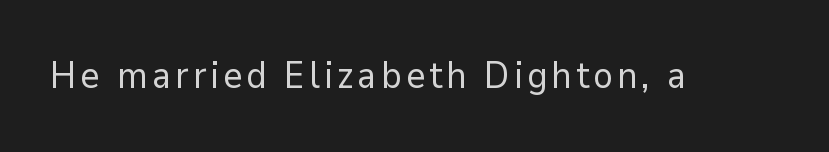
The image shows 37 px regular-weight sans-serif type, upright; set not underlined; low stroke contrast and a medium x-height.
